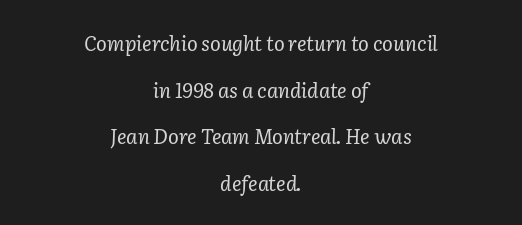
Q: Is the text bold? A: No.
Q: Is the text italic (slanted)? A: Yes, it leans right by about 2 degrees.
Q: Is the text underlined? A: No.
Q: How is the paragraph aligned? A: Centered.
Q: Is the spacing between letters normal or unusually wide? A: Normal.
Q: Is the spacing between lines tight, normal or loose? A: Loose.
